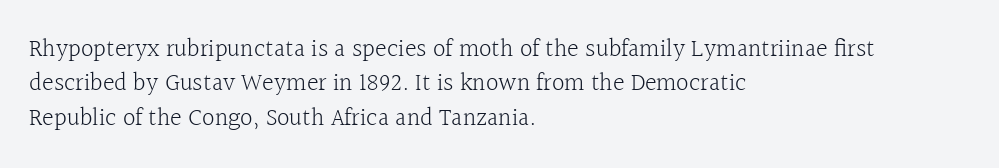
Spacing between characters is what you'd get straight out of the box. The passage shown is not underscored anywhere. The lines in this sample share a left origin and differ only in where they stop. The lines sit at an ordinary, default distance from one another. Is the type heavy? It reads as light-to-regular instead.
